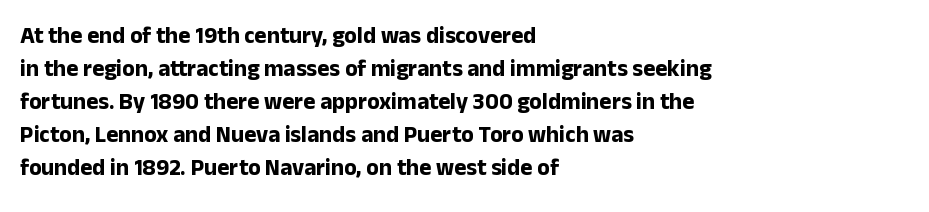
The gaps between neighbouring characters are ordinary and unremarkable. A dark, heavy texture on the line: the type is bold. Leftover space on each line is placed entirely after the last word. Reading down the column, the eye jumps a familiar distance to each next line. This is the regular roman posture of the typeface.
